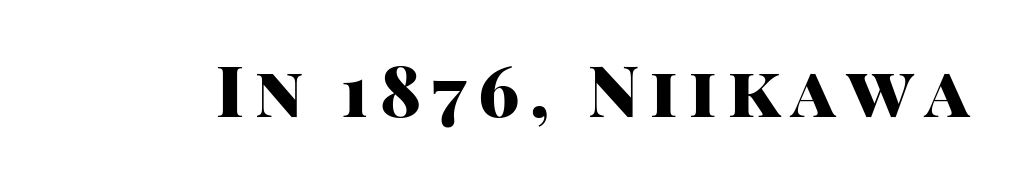
The image shows 70 px heavy sans-serif type, upright; set not underlined; high stroke contrast and a large x-height.
